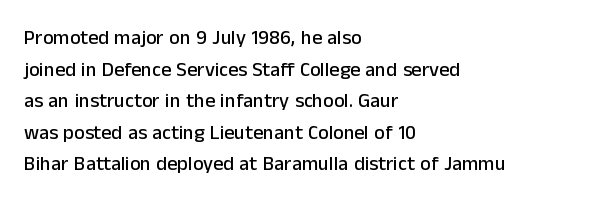
{"italic": "no", "underline": "no", "align": "left", "line_spacing": "normal", "line_spacing_ratio": 1.58, "letter_spacing": "normal", "letter_spacing_em": 0.0, "glyph_px": 20}
